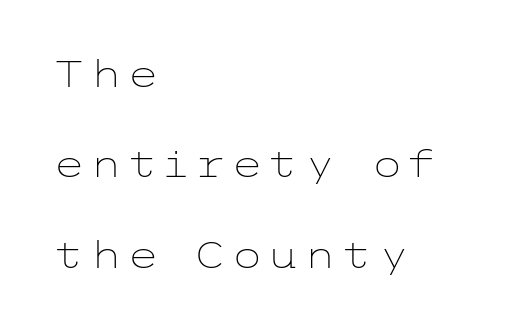
Q: Is the text bold? A: No.
Q: Is the text italic (slanted)? A: No, it is upright.
Q: Is the typeface a serif or a sans-serif typeface? A: Sans-serif.
Q: Is the text underlined? A: No.
Q: How is the paragraph aligned? A: Left-aligned.
Q: Is the spacing between lines tight, normal or loose? A: Loose.
Q: Width (condensed, normal, or wide)? A: Wide.
Q: Stroke contrast? A: Low.
Q: x-height? A: Medium.
